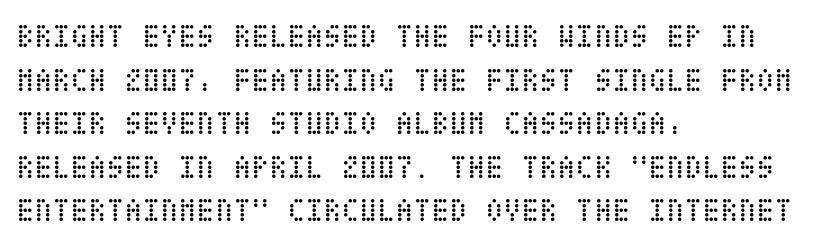
Q: Is the text bold? A: No.
Q: Is the text italic (slanted)? A: No, it is upright.
Q: Is the text underlined? A: No.
Q: How is the paragraph aligned? A: Left-aligned.
Q: Is the spacing between letters normal or unusually wide? A: Normal.
Q: Is the spacing between lines tight, normal or loose? A: Normal.
Q: Width (condensed, normal, or wide)? A: Condensed.
Q: Stroke contrast? A: Low.
Q: x-height? A: Large.
